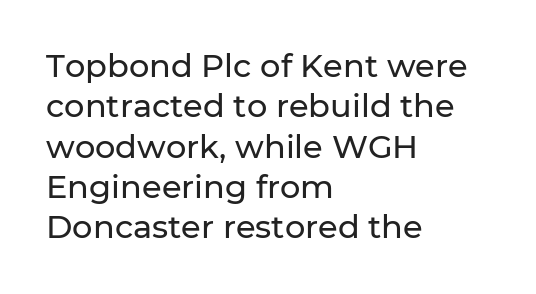
{"serif": "no", "italic": "no", "width": "normal", "stroke_contrast": "low", "x_height": "medium", "monospaced": "no", "underline": "no", "align": "left", "line_spacing": "normal", "line_spacing_ratio": 1.26, "letter_spacing": "normal", "letter_spacing_em": 0.0, "glyph_px": 32}
